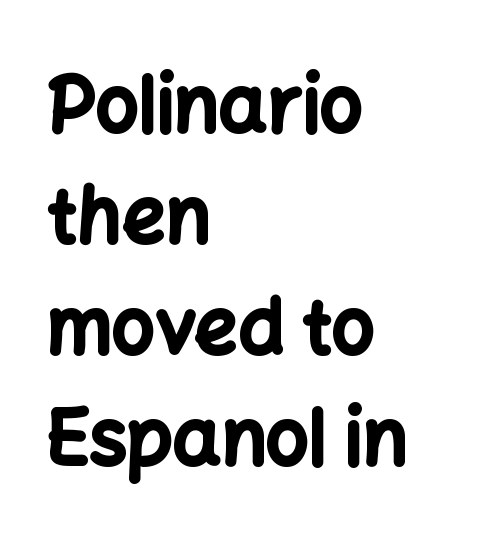
{"serif": "no", "italic": "no", "bold": "yes", "weight": "bold", "width": "normal", "stroke_contrast": "low", "x_height": "medium", "monospaced": "no", "underline": "no", "align": "left", "line_spacing": "normal", "line_spacing_ratio": 1.46, "letter_spacing": "normal", "letter_spacing_em": 0.0, "glyph_px": 76}
